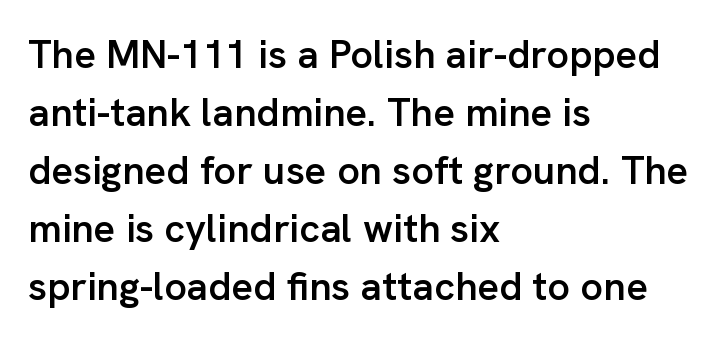
The image shows 40 px semibold sans-serif type, upright; set left-aligned, normal line spacing (1.45x), normal letter spacing, not underlined; low stroke contrast and a medium x-height.
